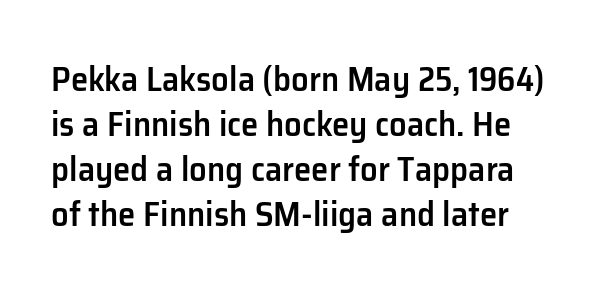
In terms of letterform style, serifs are entirely absent. Lines of text with bare space underneath. Nope, not italic — everything's standing straight. This rendering leaves character spacing at its baseline value. The glyphs have the mass of a demibold cut, below bold. Proportional: the letters do not fall into vertical columns.
